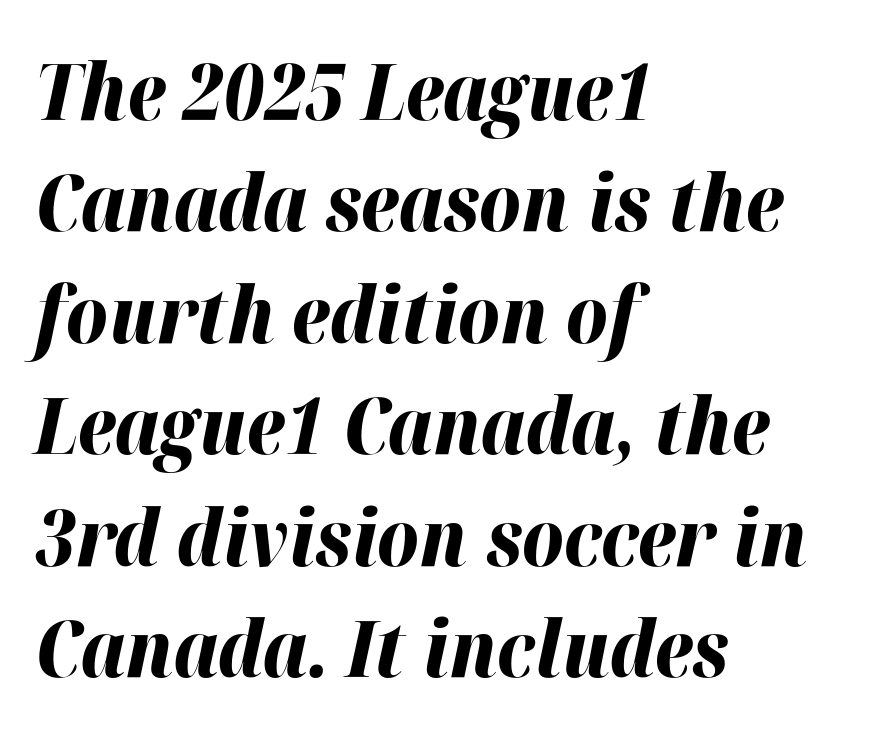
The image shows 79 px bold type, italic (leaning right); set left-aligned, normal line spacing (1.41x), normal letter spacing, not underlined; high stroke contrast and a medium x-height.
